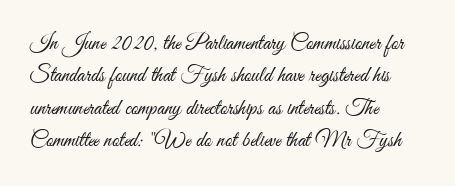
{"bold": "no", "underline": "no", "align": "left", "line_spacing": "normal", "line_spacing_ratio": 1.47, "letter_spacing": "normal", "letter_spacing_em": 0.0, "glyph_px": 22}
